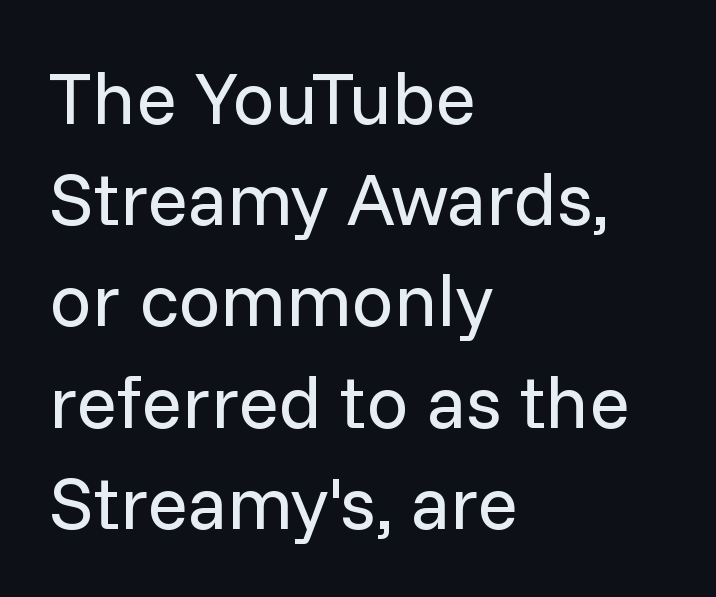
Q: Is the text bold? A: No.
Q: Is the text italic (slanted)? A: No, it is upright.
Q: Is the typeface a serif or a sans-serif typeface? A: Sans-serif.
Q: Is the text underlined? A: No.
Q: How is the paragraph aligned? A: Left-aligned.
Q: Is the spacing between letters normal or unusually wide? A: Normal.
Q: Is the spacing between lines tight, normal or loose? A: Normal.
Q: Width (condensed, normal, or wide)? A: Normal.
Q: Stroke contrast? A: Low.
Q: x-height? A: Medium.
Q: Monospaced? A: No.
